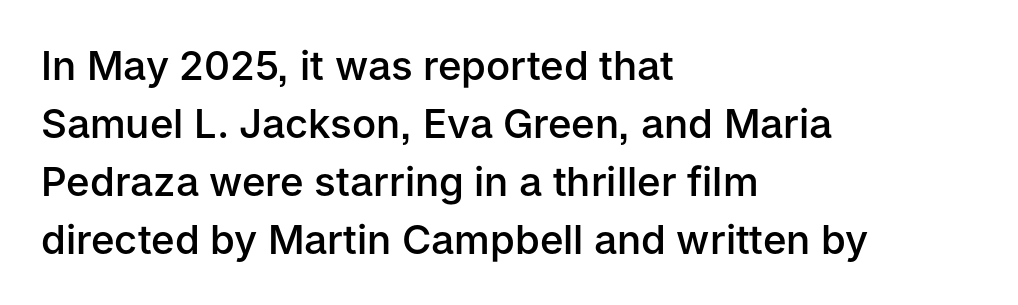
{"serif": "no", "italic": "no", "bold": "semi", "weight": "semibold", "width": "normal", "stroke_contrast": "low", "x_height": "medium", "monospaced": "no", "underline": "no", "align": "left", "line_spacing": "normal", "line_spacing_ratio": 1.45, "letter_spacing": "normal", "letter_spacing_em": 0.0, "glyph_px": 40}
